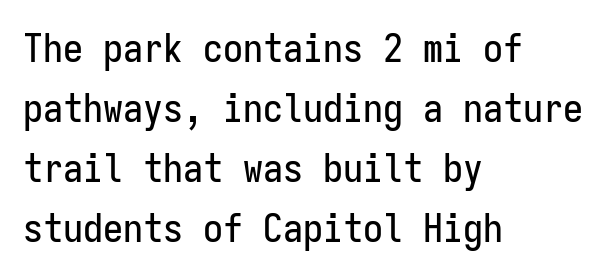
It's the straight-up-and-down kind of type. The strip under each line holds only bare page. The block of text has a typical density, with ordinary space between rows. Regarding serifs, this sample does without them. Left-aligned paragraph, ragged on the right. Is this a fixed-width face? Yes — each glyph sits in an identical cell.
